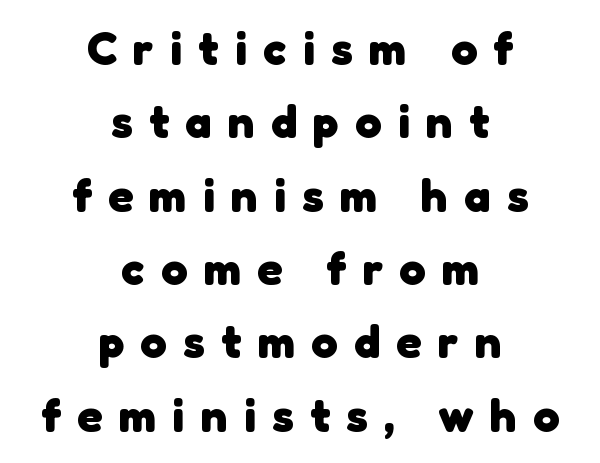
The image shows 47 px heavy sans-serif type; set centered, normal line spacing (1.56x), unusually wide letter spacing (+0.35 em), not underlined; low stroke contrast and a medium x-height.
